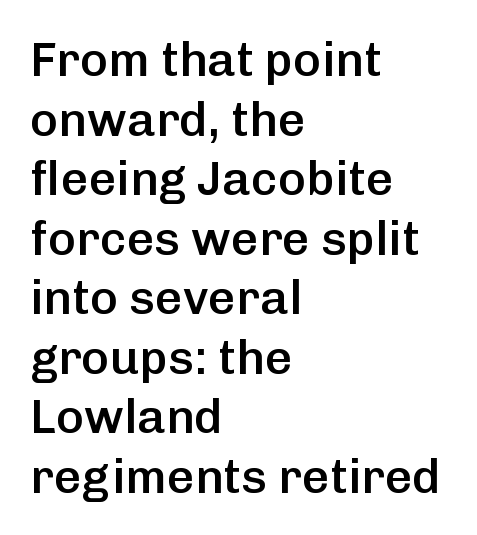
This is moderately heavy type, rendered in semibold. Character widths vary here, with narrow letters taking less room than wide ones. The lines in this sample share a left origin and differ only in where they stop. Ascenders rise straight up at ninety degrees. The foot of each line stays bare and open. Grotesque or geometric, the face here clearly has no serifs.
